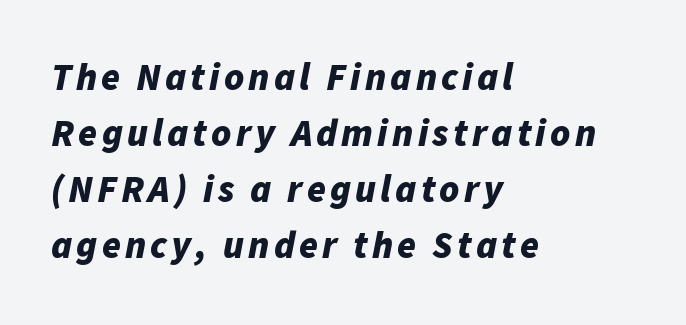
What's the leading like? Ordinary, nothing unusual. Looking at the ascenders, they clearly lean. Do the characters align in a grid? No, the font is proportional. Visually the block forms a straight wall on the left and a jagged coastline on the right. Underline: absent.
